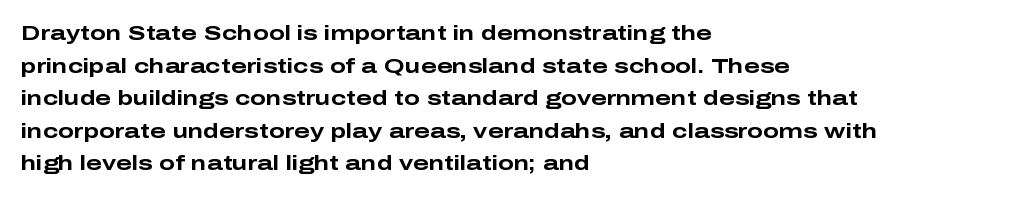
The image shows 21 px bold type, upright; set left-aligned, normal line spacing (1.55x), normal letter spacing, not underlined.
